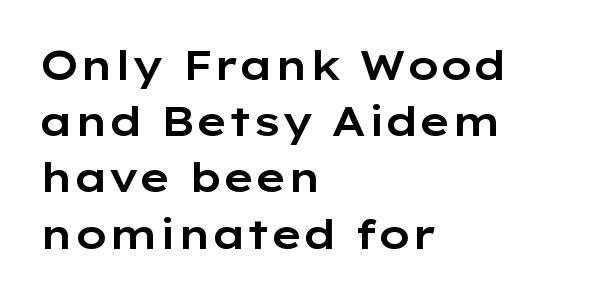
The image shows 41 px wide sans-serif type, upright; set left-aligned, normal line spacing (1.37x), normal letter spacing, not underlined; low stroke contrast and a medium x-height.
